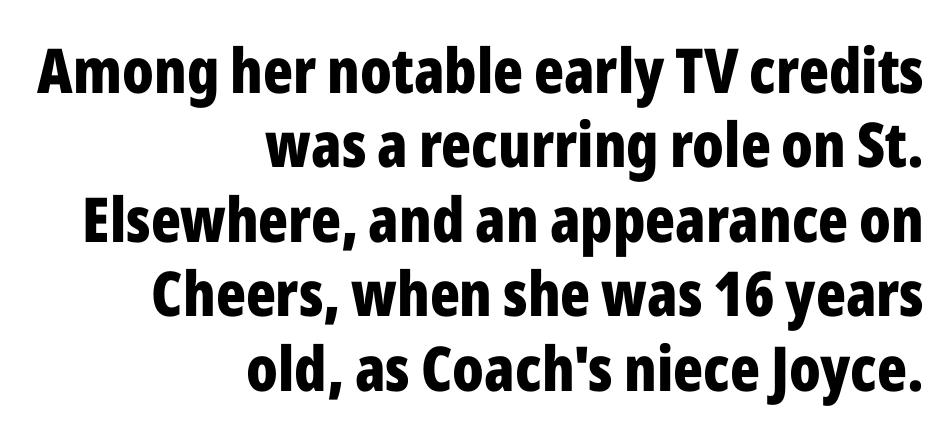
{"serif": "no", "italic": "no", "bold": "yes", "weight": "bold", "width": "condensed", "stroke_contrast": "low", "x_height": "medium", "monospaced": "no", "underline": "no", "align": "right", "line_spacing_ratio": 1.2, "letter_spacing": "normal", "letter_spacing_em": 0.0, "glyph_px": 62}
